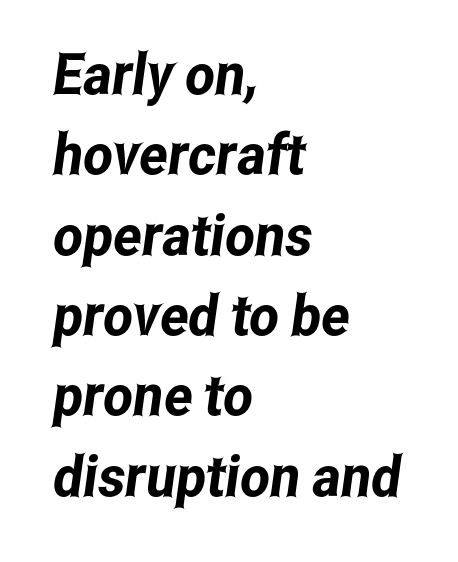
This is sans-serif lettering, the kind often seen on screens and signage. Each word holds together tightly as a unit, with standard inter-letter gaps. This sample keeps an unexceptional amount of space between lines. Compared with a centered layout, this one pins lines to the left instead. Anything drawn beneath the words? Only blank space.
